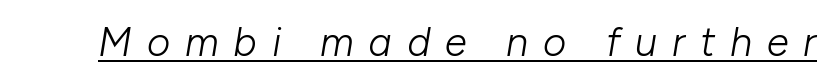
Characters are canted at an angle relative to the baseline's perpendicular. The strokes carry an ordinary text weight at most. Tracking here is generous; glyphs stand well apart from one another. A rule runs beneath these lines of type.
